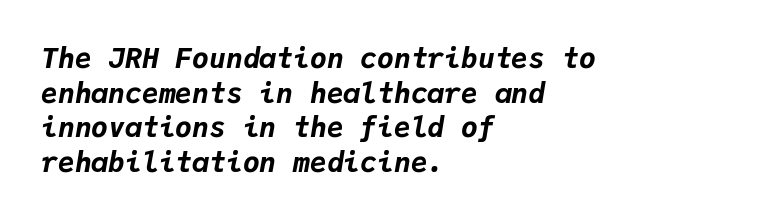
The rag falls on the right side of this text block. The characters look thick and weighty, a clear bold. The passage shown has conventional tracking throughout. Bare-footed words on every line. There's an unmistakable incline to the writing here.
